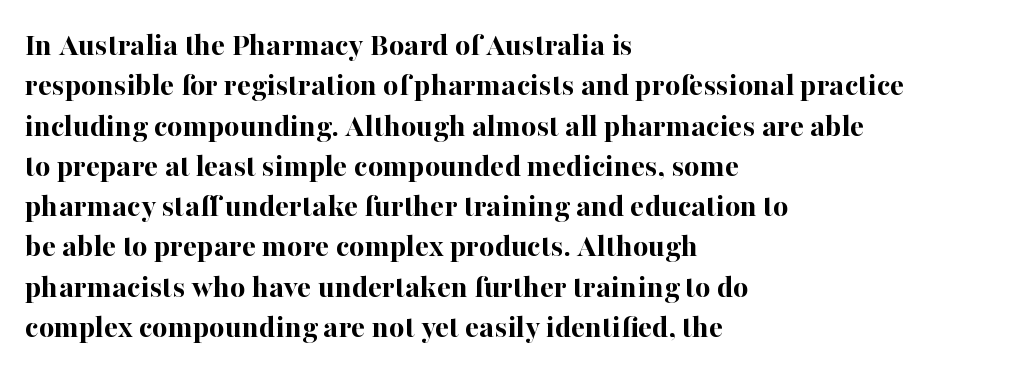
Q: Is the text bold? A: Yes.
Q: Is the text italic (slanted)? A: No, it is upright.
Q: Is the typeface a serif or a sans-serif typeface? A: Serif.
Q: Is the text underlined? A: No.
Q: How is the paragraph aligned? A: Left-aligned.
Q: Is the spacing between letters normal or unusually wide? A: Normal.
Q: Width (condensed, normal, or wide)? A: Normal.
Q: Stroke contrast? A: High.
Q: x-height? A: Medium.
Q: Monospaced? A: No.
